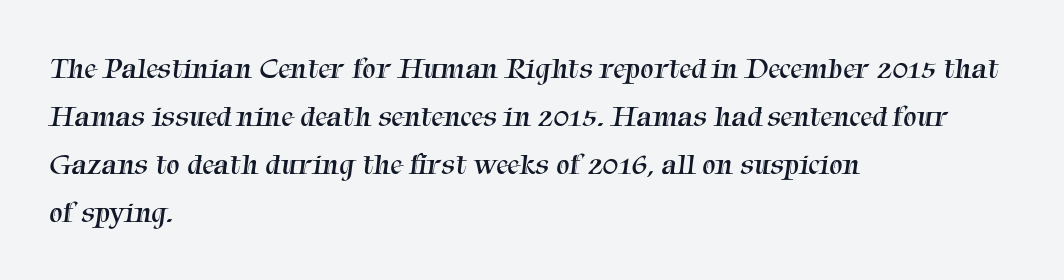
{"serif": "yes", "bold": "no", "weight": "regular", "width": "normal", "stroke_contrast": "medium", "x_height": "medium", "monospaced": "no", "underline": "no", "align": "left", "line_spacing": "normal", "line_spacing_ratio": 1.6, "letter_spacing": "normal", "letter_spacing_em": 0.0, "glyph_px": 30}
